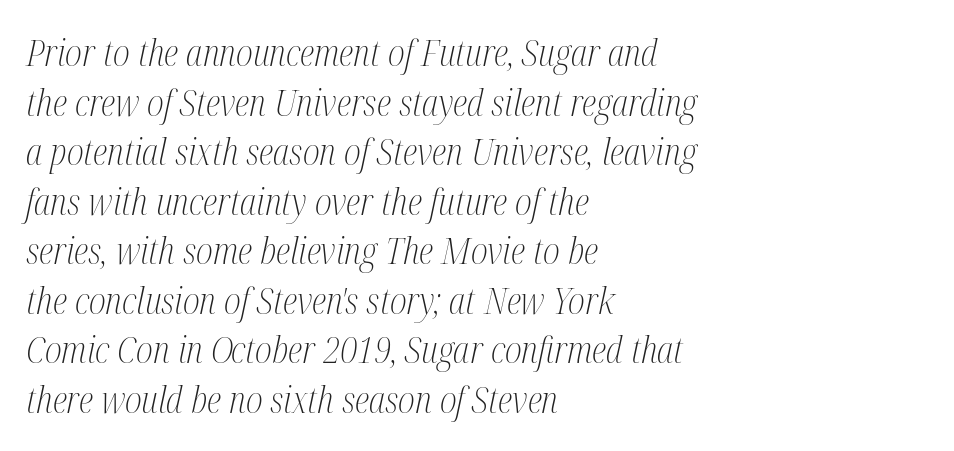
Q: Is the text bold? A: No.
Q: Is the text italic (slanted)? A: Yes, it leans right by about 12 degrees.
Q: Is the typeface a serif or a sans-serif typeface? A: Serif.
Q: Is the text underlined? A: No.
Q: How is the paragraph aligned? A: Left-aligned.
Q: Is the spacing between letters normal or unusually wide? A: Normal.
Q: Is the spacing between lines tight, normal or loose? A: Normal.
Q: Width (condensed, normal, or wide)? A: Condensed.
Q: Stroke contrast? A: Medium.
Q: x-height? A: Medium.
Q: Monospaced? A: No.
